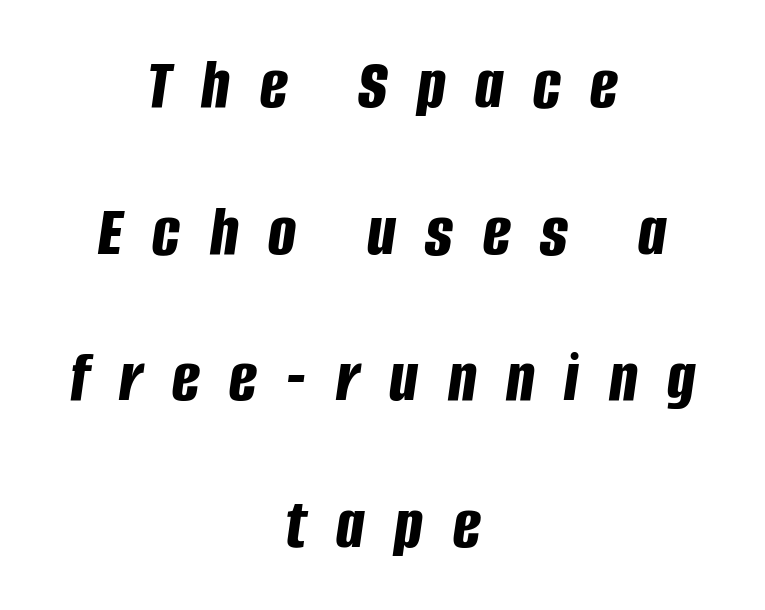
These lines are rendered in a variable-pitch font. This sample uses an oblique cut, with every glyph tilted off the vertical. These lines carry a lot of weight — the face is fully bold. Nobody drew a line under any word here.
